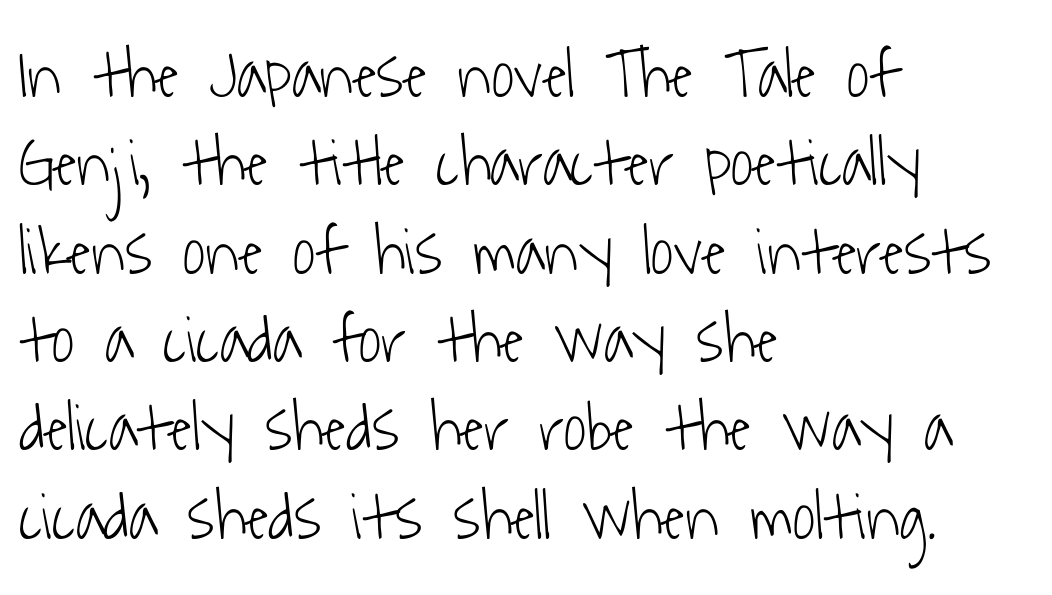
The image shows 69 px light, condensed sans-serif type; set left-aligned, normal line spacing (1.28x), normal letter spacing, not underlined; low stroke contrast and a medium x-height.
